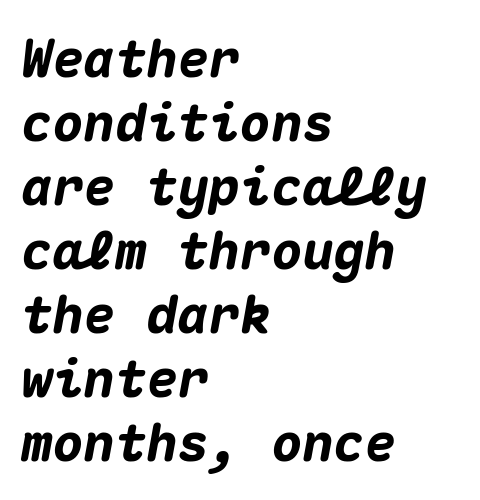
The image shows 52 px heavy type, italic (leaning right), monospaced; set left-aligned, line spacing 1.23x, normal letter spacing, not underlined; medium stroke contrast and a medium x-height.
